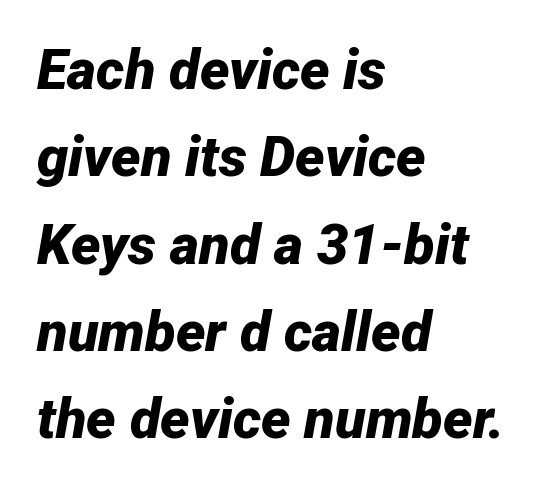
Horizontal alignment here is leftward, the default for most running prose. Whoever set this chose a conventional vertical rhythm. Glance below the letters and you will spot only blank space. The gaps between neighbouring characters are ordinary and unremarkable. Characters are canted at an angle relative to the baseline's perpendicular.
